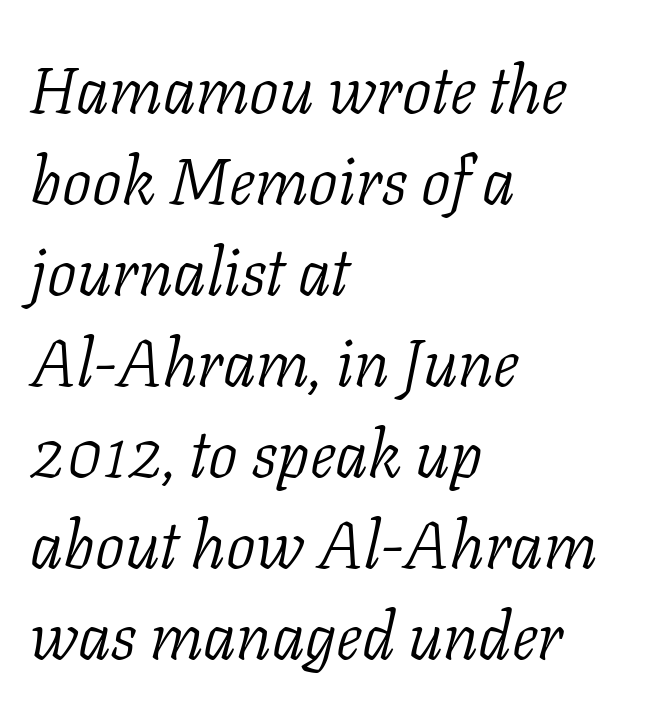
{"serif": "yes", "italic": "yes", "lean": "right", "slant_degrees": 11, "bold": "no", "weight": "light", "width": "normal", "stroke_contrast": "low", "x_height": "medium", "monospaced": "no", "underline": "no", "align": "left", "line_spacing": "normal", "line_spacing_ratio": 1.38, "letter_spacing": "normal", "letter_spacing_em": 0.0, "glyph_px": 66}
